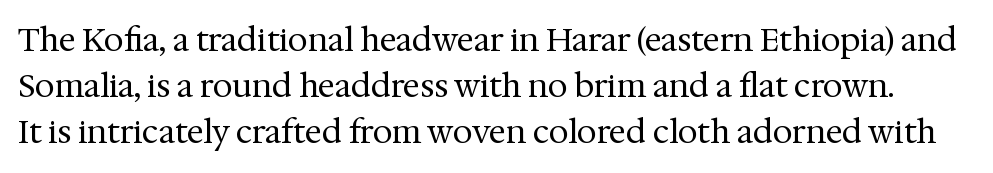
{"serif": "yes", "italic": "no", "bold": "no", "weight": "regular", "width": "normal", "stroke_contrast": "medium", "x_height": "medium", "monospaced": "no", "underline": "no", "line_spacing": "normal", "line_spacing_ratio": 1.44, "letter_spacing": "normal", "letter_spacing_em": 0.0, "glyph_px": 32}
